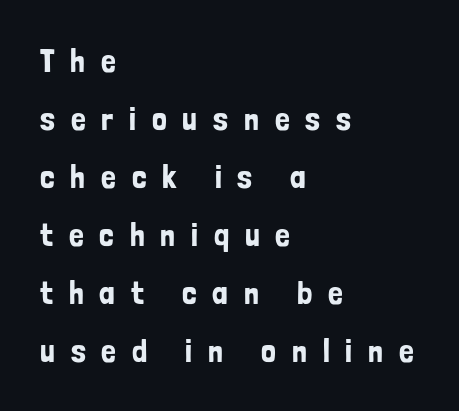
You can tell from the bare stems that sans-serif type was used. Quick note: underline off. In CSS terms this would be text-align: left. You could not count columns in this text — the font is proportionally spaced. This sample uses expanded letter spacing, leaving extra air between glyphs.
